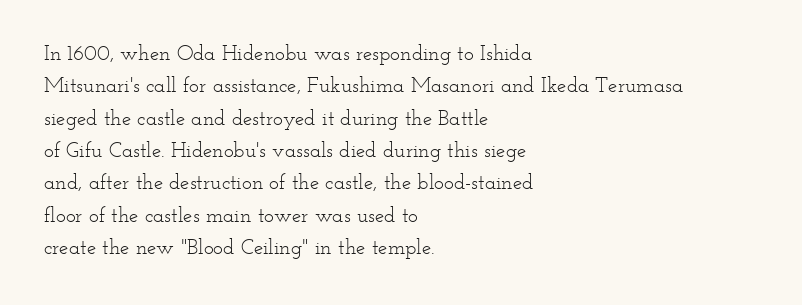
{"italic": "no", "bold": "no", "underline": "no", "align": "left", "line_spacing": "normal", "line_spacing_ratio": 1.54, "letter_spacing": "normal", "letter_spacing_em": 0.0, "glyph_px": 21}
